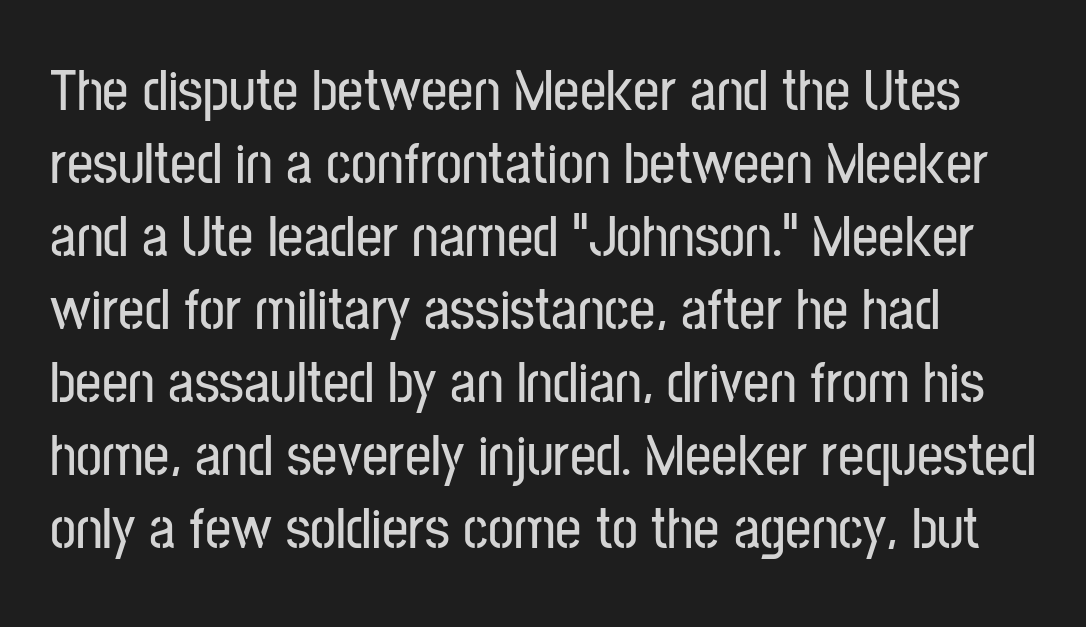
Q: Is the text italic (slanted)? A: No, it is upright.
Q: Is the typeface a serif or a sans-serif typeface? A: Sans-serif.
Q: Is the text underlined? A: No.
Q: Is the spacing between letters normal or unusually wide? A: Normal.
Q: Is the spacing between lines tight, normal or loose? A: Normal.
Q: Width (condensed, normal, or wide)? A: Condensed.
Q: Stroke contrast? A: Low.
Q: x-height? A: Medium.
Q: Monospaced? A: No.
